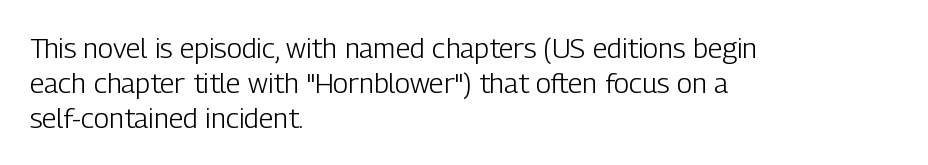
Q: Is the text bold? A: No.
Q: Is the text italic (slanted)? A: No, it is upright.
Q: Is the typeface a serif or a sans-serif typeface? A: Sans-serif.
Q: Is the text underlined? A: No.
Q: How is the paragraph aligned? A: Left-aligned.
Q: Is the spacing between letters normal or unusually wide? A: Normal.
Q: Is the spacing between lines tight, normal or loose? A: Normal.
Q: Width (condensed, normal, or wide)? A: Condensed.
Q: Stroke contrast? A: Low.
Q: x-height? A: Medium.
Q: Monospaced? A: No.
